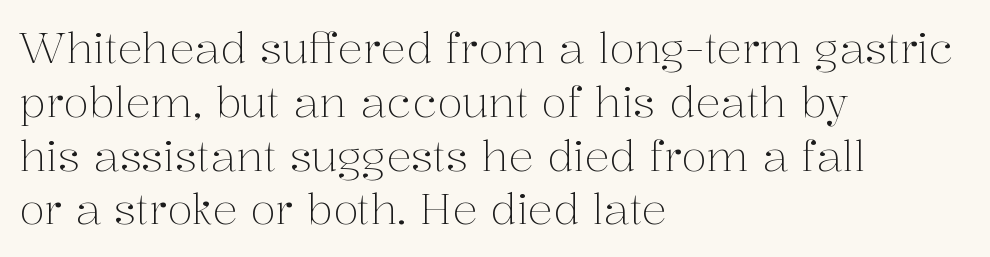
Q: Is the text bold? A: No.
Q: Is the text italic (slanted)? A: No, it is upright.
Q: Is the typeface a serif or a sans-serif typeface? A: Serif.
Q: Is the text underlined? A: No.
Q: How is the paragraph aligned? A: Left-aligned.
Q: Is the spacing between letters normal or unusually wide? A: Normal.
Q: Is the spacing between lines tight, normal or loose? A: Normal.
Q: Width (condensed, normal, or wide)? A: Normal.
Q: Stroke contrast? A: Medium.
Q: x-height? A: Medium.
Q: Monospaced? A: No.
